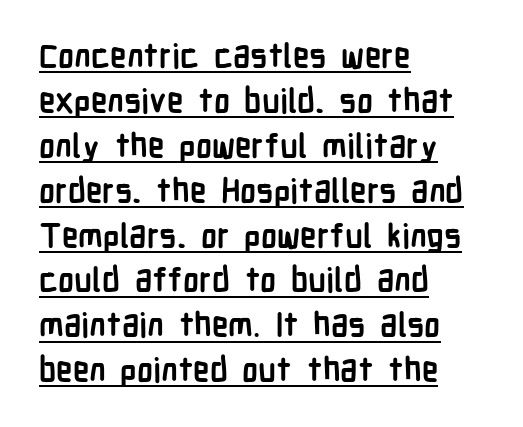
The image shows 33 px semibold, condensed sans-serif type, upright; set left-aligned, normal line spacing (1.36x), normal letter spacing, underlined; low stroke contrast and a medium x-height.
